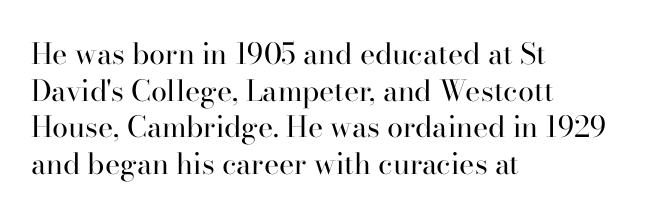
The image shows 29 px regular-weight serif type, upright; set left-aligned, normal line spacing (1.26x), normal letter spacing, not underlined; high stroke contrast and a small x-height.
